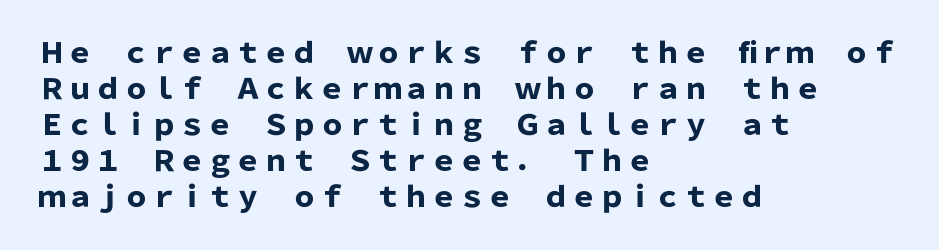
The image shows 28 px heavy sans-serif type, upright; set left-aligned, normal line spacing (1.29x), normal letter spacing, not underlined; low stroke contrast and a medium x-height.
